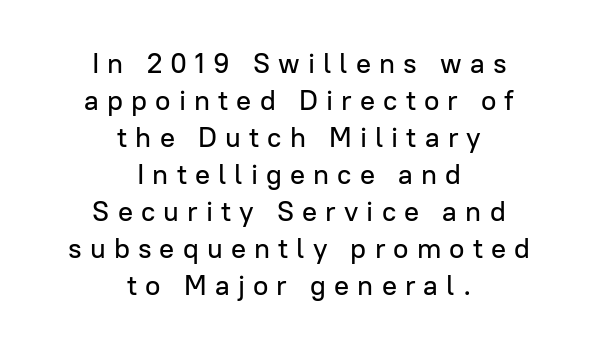
The rows are spaced the way most documents space them. The rendering inserts visible extra space after every character. The words here are not underlined. Do the characters align in a grid? No, the font is proportional. A typesetter would label this face a sans. The letters stand upright; this is a roman face.
